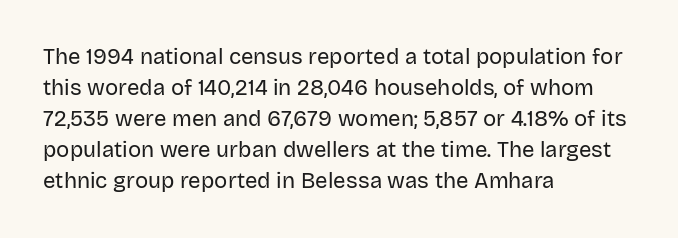
Q: Is the text bold? A: No.
Q: Is the text italic (slanted)? A: No, it is upright.
Q: Is the text underlined? A: No.
Q: How is the paragraph aligned? A: Left-aligned.
Q: Is the spacing between letters normal or unusually wide? A: Normal.
Q: Is the spacing between lines tight, normal or loose? A: Normal.
